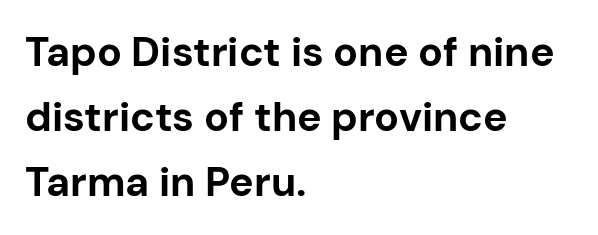
The image shows 41 px bold sans-serif type, upright; set left-aligned, normal line spacing (1.59x), normal letter spacing, not underlined; low stroke contrast and a medium x-height.
